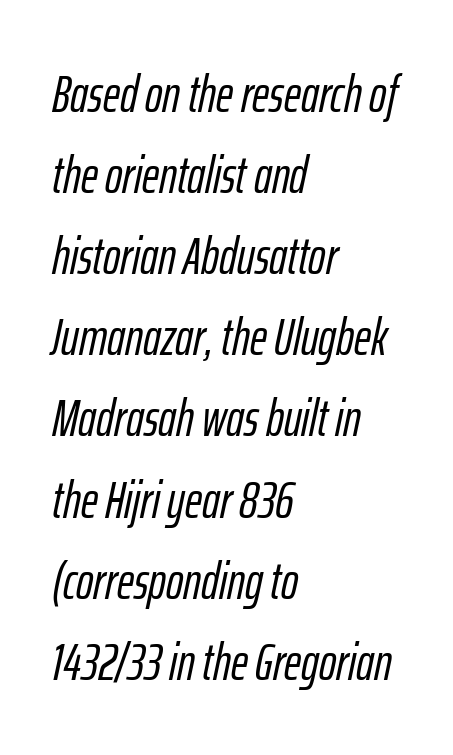
Character widths vary here, with narrow letters taking less room than wide ones. Posture: slanted. Inter-character spacing is left at the font's built-in metrics. Reading down the column, the eye jumps a familiar distance to each next line.
